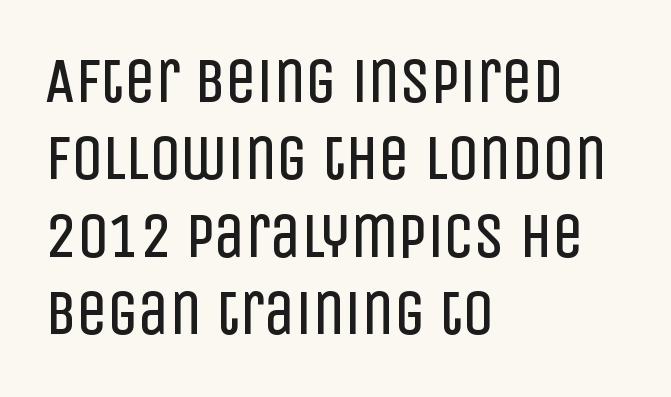
The strokes are not fattened; the text isn't bold. Check under the words: just untouched page. Left-aligned paragraph, ragged on the right. This is the regular roman posture of the typeface.
